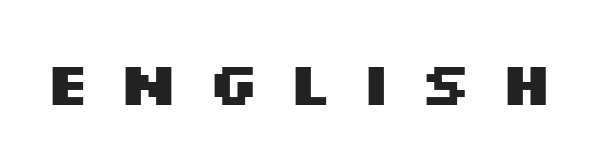
{"serif": "no", "italic": "no", "bold": "yes", "weight": "heavy", "width": "wide", "stroke_contrast": "medium", "x_height": "large", "monospaced": "no", "underline": "no", "letter_spacing": "wide", "letter_spacing_em": 0.45, "glyph_px": 61}
